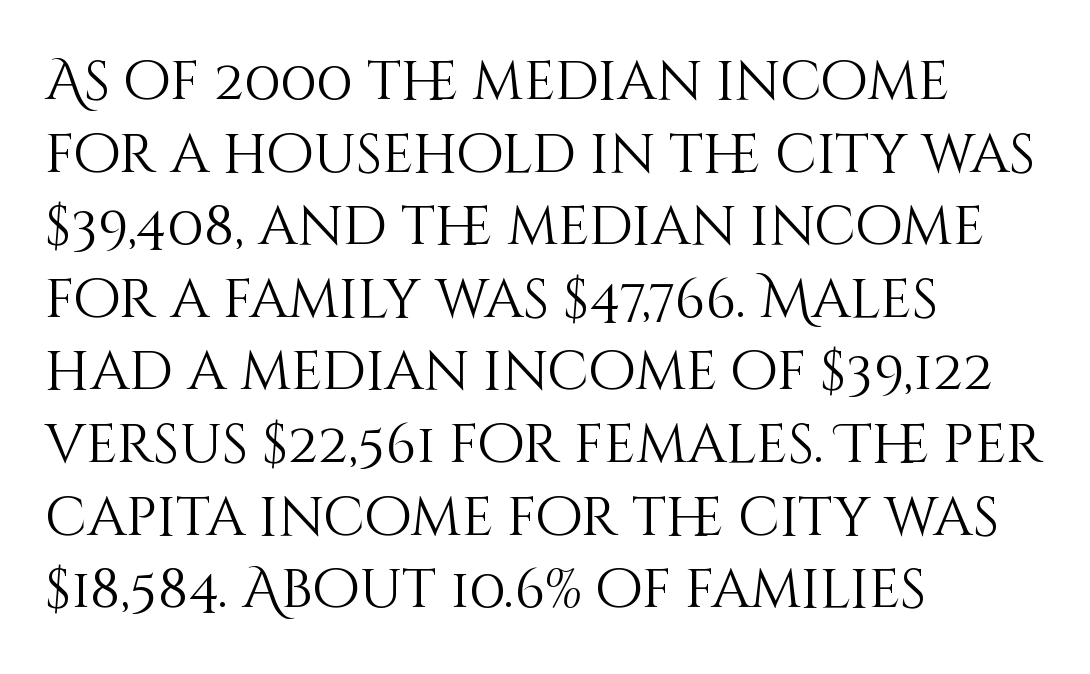
The image shows 55 px light type, upright; set left-aligned, normal line spacing (1.32x), normal letter spacing, not underlined; medium stroke contrast and a large x-height.
